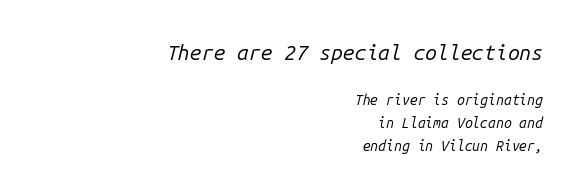
The image shows 21 px text type, italic (leaning right); set right-aligned, normal line spacing (1.64x), normal letter spacing, not underlined; the first (top) block is 1.5x larger.
